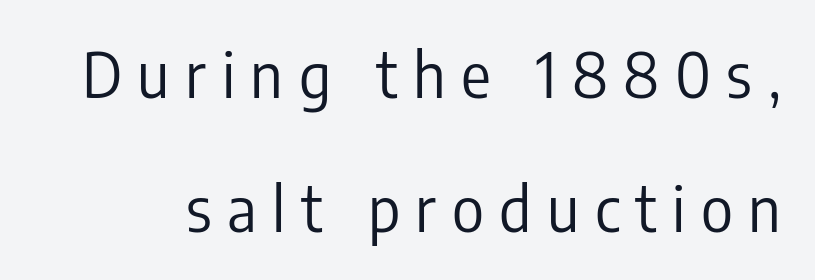
Tracking value appears strongly positive — letters spread wide. You could fit nearly another row in the gap between these rows. Heaviness? Minimal to ordinary, like unemphasized prose. You can tell from the bare stems that sans-serif type was used. Looks like regular typesetting: each glyph gets only the width it needs. When letters stand straight like this, we call the style roman or upright.
